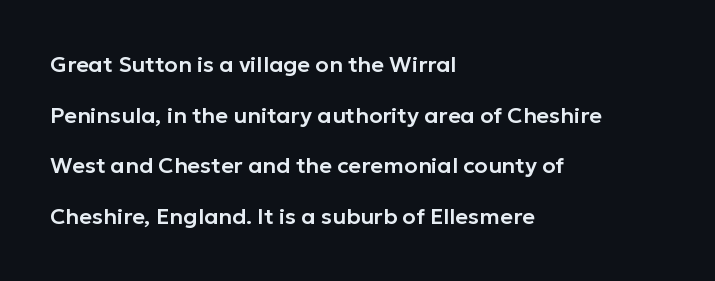
Q: Is the text italic (slanted)? A: No, it is upright.
Q: Is the text underlined? A: No.
Q: How is the paragraph aligned? A: Left-aligned.
Q: Is the spacing between letters normal or unusually wide? A: Normal.
Q: Is the spacing between lines tight, normal or loose? A: Loose.
